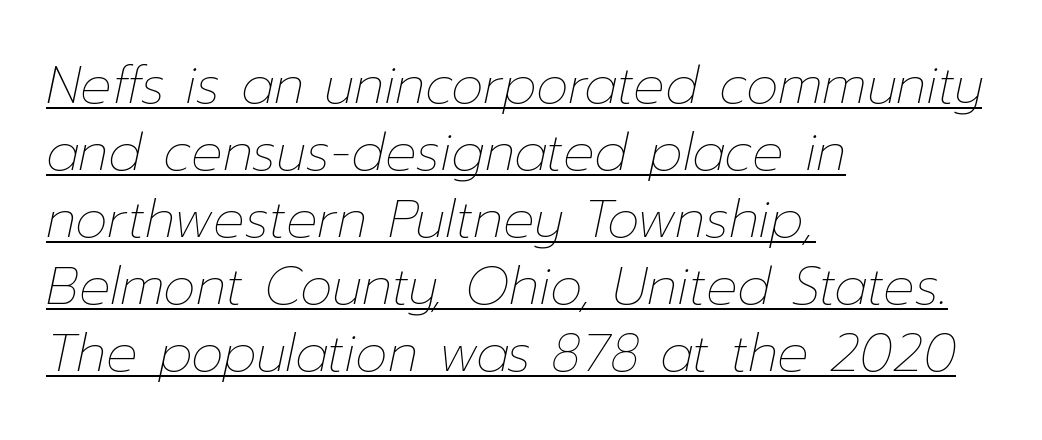
{"italic": "yes", "lean": "right", "slant_degrees": 12, "bold": "no", "weight": "thin", "width": "normal", "stroke_contrast": "low", "x_height": "medium", "monospaced": "no", "underline": "yes", "align": "left", "line_spacing": "normal", "line_spacing_ratio": 1.29, "letter_spacing": "normal", "letter_spacing_em": 0.0, "glyph_px": 52}
